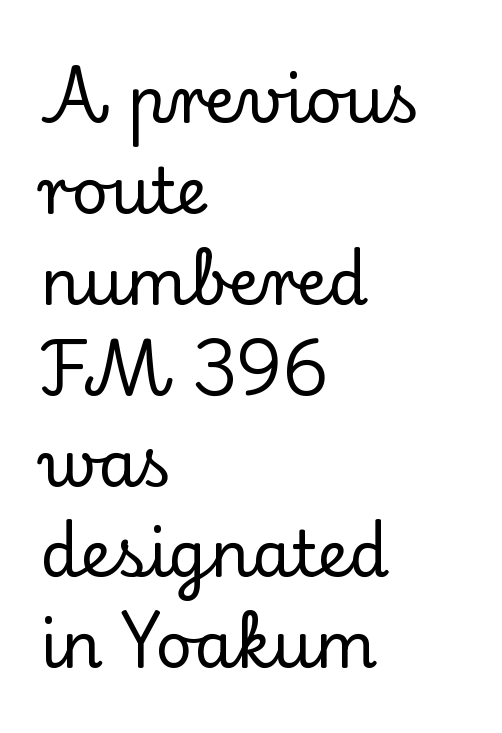
Bare-footed words on every line. Stroke terminals: seriffed. The specimen reads as upright at a glance. You could call the tracking neutral — neither tight nor loose.
